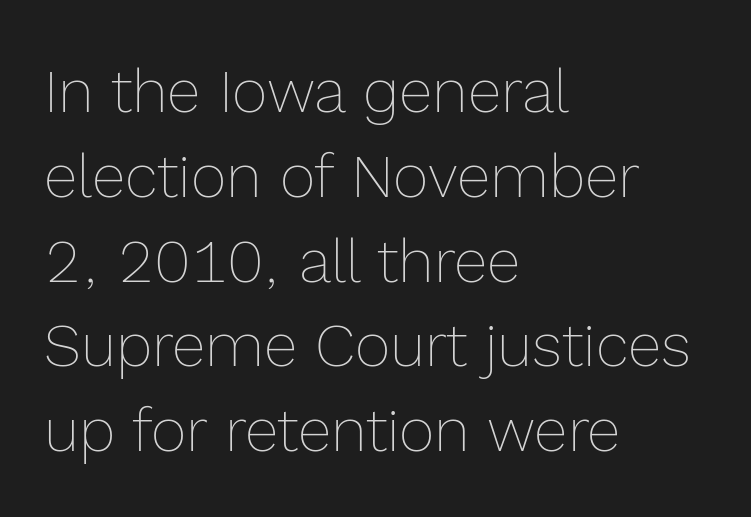
The image shows 61 px thin type, upright; set left-aligned, normal line spacing (1.39x), normal letter spacing, not underlined; a medium x-height.
